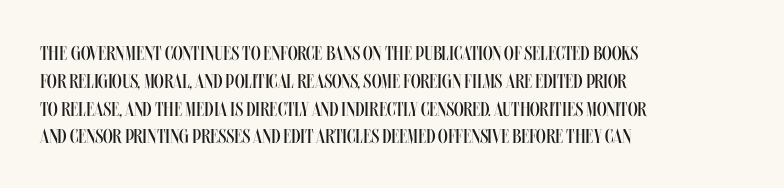
Q: Is the text bold? A: No.
Q: Is the text italic (slanted)? A: No, it is upright.
Q: Is the text underlined? A: No.
Q: How is the paragraph aligned? A: Left-aligned.
Q: Is the spacing between letters normal or unusually wide? A: Normal.
Q: Is the spacing between lines tight, normal or loose? A: Normal.
